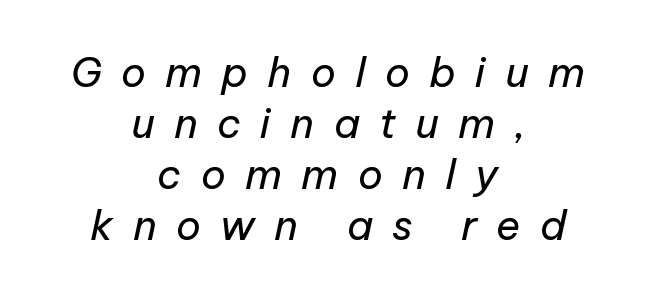
{"italic": "yes", "lean": "right", "slant_degrees": 12, "bold": "no", "weight": "regular", "width": "normal", "stroke_contrast": "low", "x_height": "medium", "monospaced": "no", "underline": "no", "align": "center", "line_spacing_ratio": 1.24, "letter_spacing": "wide", "letter_spacing_em": 0.47, "glyph_px": 41}
